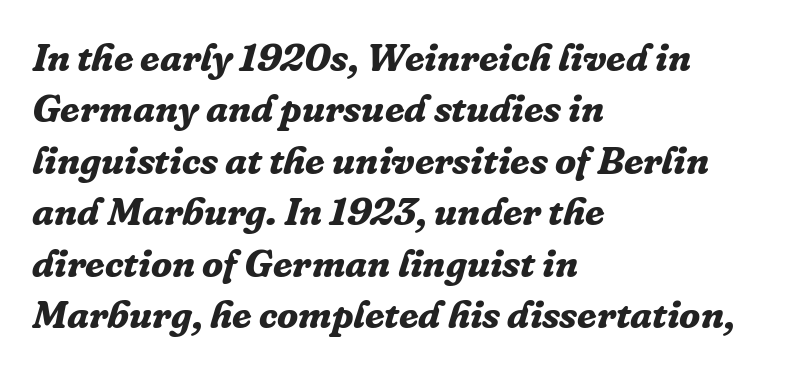
{"serif": "yes", "italic": "yes", "lean": "right", "slant_degrees": 16, "bold": "yes", "weight": "bold", "width": "normal", "stroke_contrast": "low", "x_height": "medium", "monospaced": "no", "underline": "no", "align": "left", "line_spacing": "normal", "line_spacing_ratio": 1.32, "letter_spacing": "normal", "letter_spacing_em": 0.0, "glyph_px": 39}
